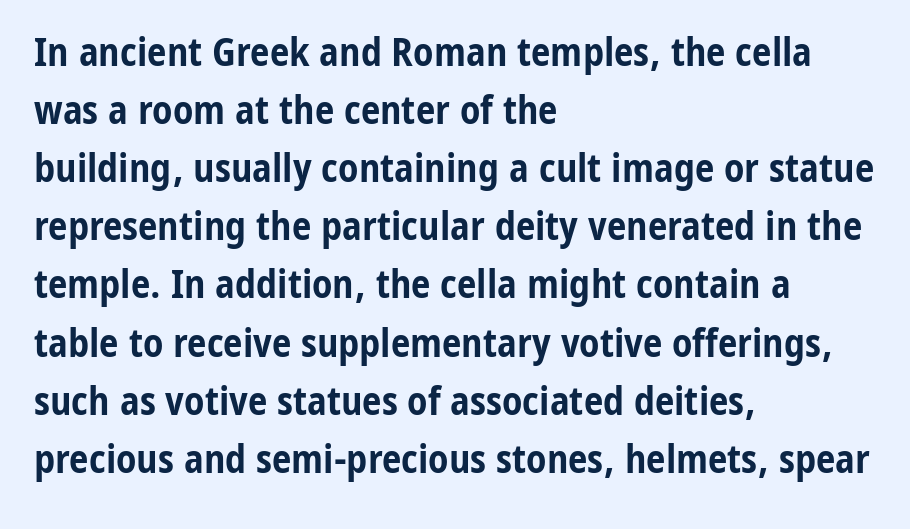
The image shows 39 px bold, condensed sans-serif type, upright; set left-aligned, normal line spacing (1.49x), normal letter spacing, not underlined; low stroke contrast and a medium x-height.
